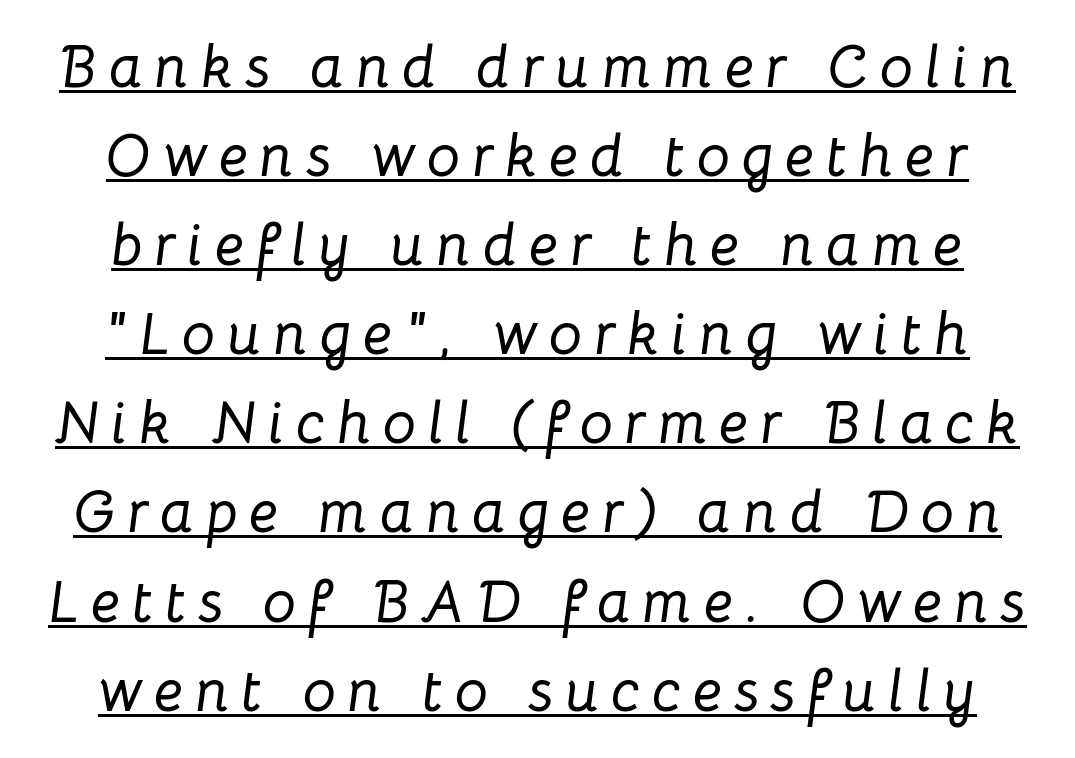
Q: Is the text italic (slanted)? A: Yes, it leans right by about 8 degrees.
Q: Is the text underlined? A: Yes.
Q: How is the paragraph aligned? A: Centered.
Q: Is the spacing between letters normal or unusually wide? A: Unusually wide.
Q: Is the spacing between lines tight, normal or loose? A: Normal.
Q: Width (condensed, normal, or wide)? A: Normal.
Q: Stroke contrast? A: Low.
Q: x-height? A: Medium.
Q: Monospaced? A: No.
